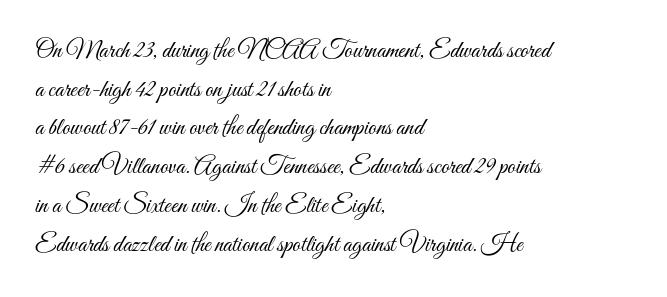
The image shows 25 px text type; set left-aligned, normal line spacing (1.55x), normal letter spacing, not underlined.
